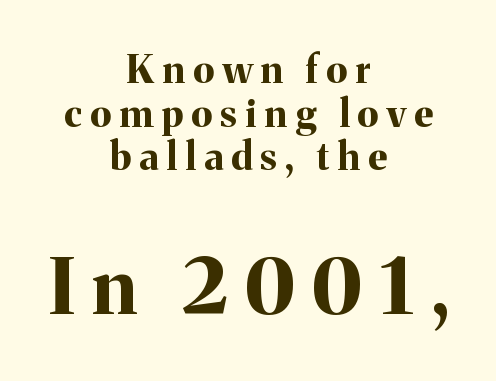
Q: Is the text bold? A: Yes.
Q: Is the text italic (slanted)? A: No, it is upright.
Q: Is the typeface a serif or a sans-serif typeface? A: Serif.
Q: Is the text underlined? A: No.
Q: How is the paragraph aligned? A: Centered.
Q: Is the spacing between letters normal or unusually wide? A: Unusually wide.
Q: Is the spacing between lines tight, normal or loose? A: Tight.
Q: Which block of text is set in a larger size, the first (top) or the second (bottom)? A: The second (bottom) one.
Q: Width (condensed, normal, or wide)? A: Normal.
Q: Stroke contrast? A: Medium.
Q: x-height? A: Medium.
Q: Monospaced? A: No.
